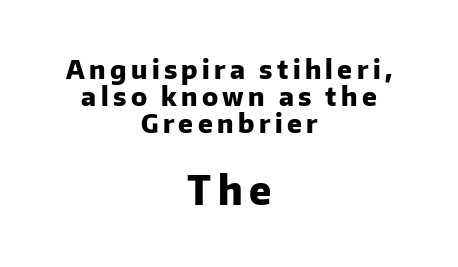
Q: Is the text bold? A: Yes.
Q: Is the text italic (slanted)? A: No, it is upright.
Q: Is the typeface a serif or a sans-serif typeface? A: Sans-serif.
Q: Is the text underlined? A: No.
Q: How is the paragraph aligned? A: Centered.
Q: Is the spacing between lines tight, normal or loose? A: Tight.
Q: Which block of text is set in a larger size, the first (top) or the second (bottom)? A: The second (bottom) one.
Q: Width (condensed, normal, or wide)? A: Normal.
Q: Stroke contrast? A: Low.
Q: x-height? A: Medium.
Q: Monospaced? A: No.
